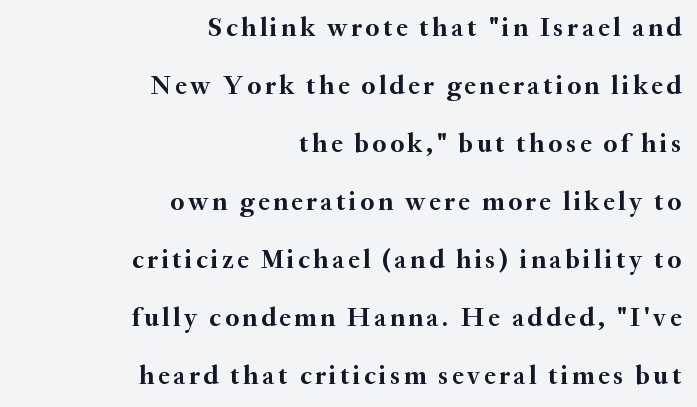
The image shows 26 px bold type, upright; set right-aligned, loose line spacing (2.23x), not underlined.
